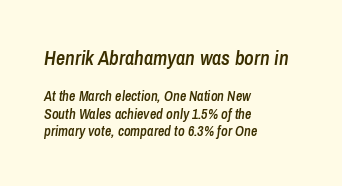
Reading down the column, the eye jumps a familiar distance to each next line. One-word summary of the alignment: left. There is no visible air inserted between adjacent glyphs. Is the type slanted? Yes — the strokes lean at a clear angle. Is the lower block the larger one? No — the upper block carries the bigger type.
